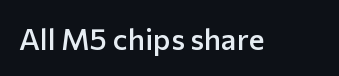
The image shows 30 px semibold sans-serif type, upright; set normal letter spacing, not underlined; low stroke contrast and a medium x-height.
